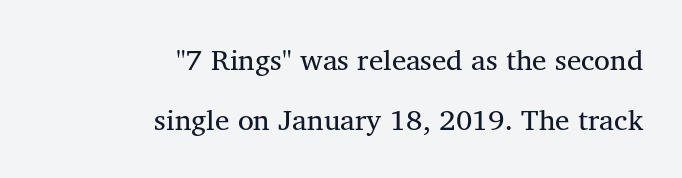
Q: Is the text bold? A: No.
Q: Is the text italic (slanted)? A: No, it is upright.
Q: Is the typeface a serif or a sans-serif typeface? A: Serif.
Q: Is the text underlined? A: No.
Q: How is the paragraph aligned? A: Right-aligned.
Q: Is the spacing between letters normal or unusually wide? A: Normal.
Q: Is the spacing between lines tight, normal or loose? A: Loose.
Q: Width (condensed, normal, or wide)? A: Normal.
Q: Stroke contrast? A: Medium.
Q: x-height? A: Medium.
Q: Monospaced? A: No.
